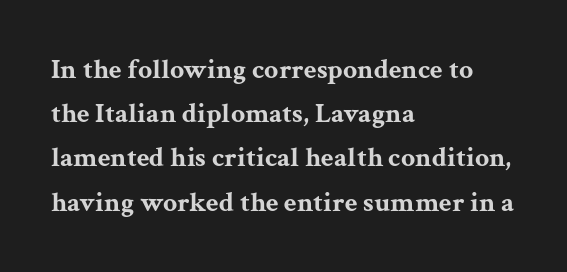
Typographic density is high because the face is bold. Posture: upright roman. Each row of text sits above clean, open space. The face used here is seriffed, in the tradition of book romans. The passage shown has conventional tracking throughout.
